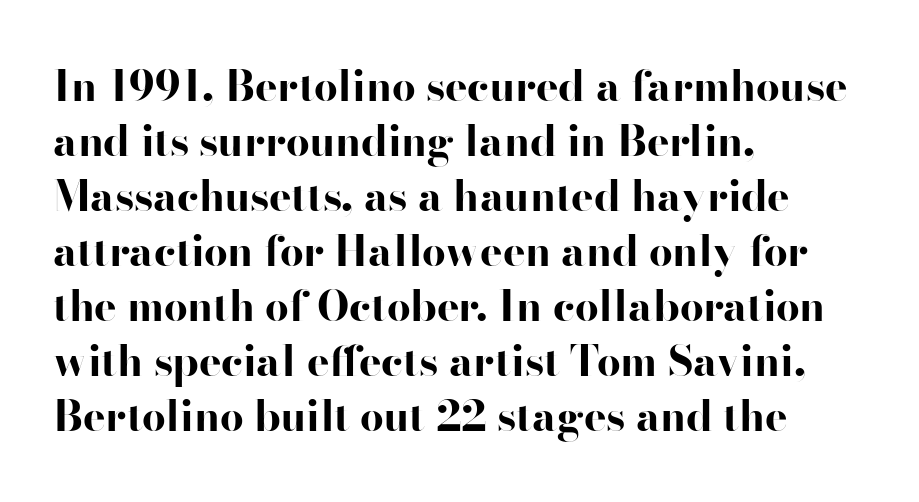
The rendering uses natural spacing where letterforms have individual widths. If you drew a line through each stem, it would be perfectly vertical. Heavy, bold letterforms. Descender tails drop into unmarked territory.
